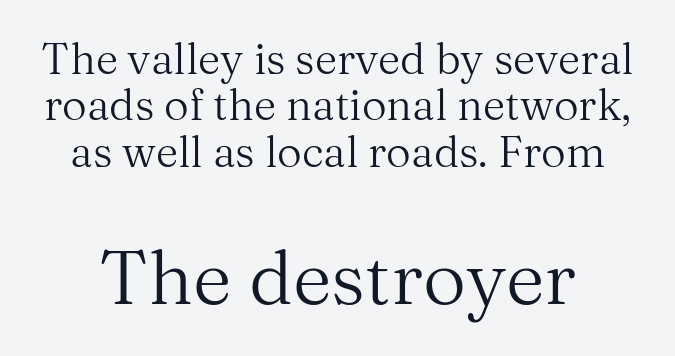
Type style note: has serifs. Words float on clear page, feet unadorned. Default kerning and tracking; the words read as compact shapes. The rendering uses natural spacing where letterforms have individual widths.
